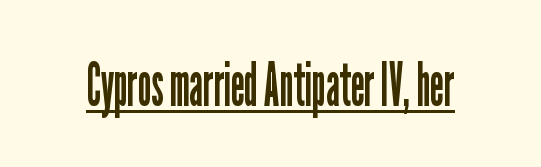
The letters advance in unequal steps, a hallmark of proportional type. This rendering employs a face without finishing strokes, i.e., a sans-serif. Designer's note — italics off, roman on. Beneath each row of characters lies a ruled line. Between one letter and the next there's only the usual sliver of space.
